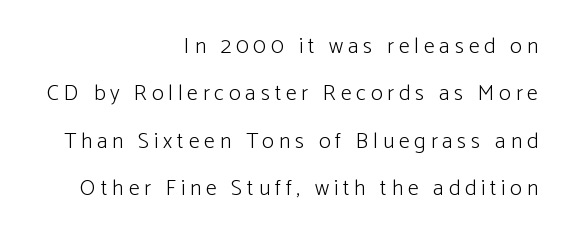
{"italic": "no", "bold": "no", "underline": "no", "align": "right", "line_spacing": "loose", "line_spacing_ratio": 2.15, "letter_spacing": "wide", "letter_spacing_em": 0.22, "glyph_px": 22}
